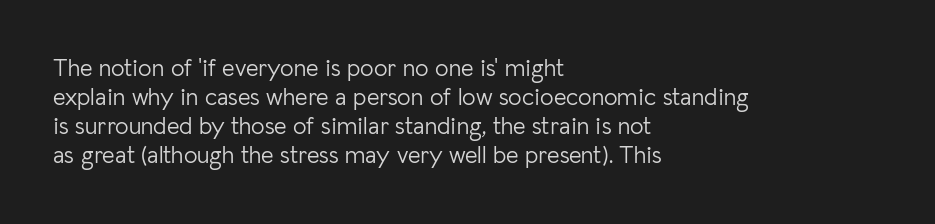
{"italic": "no", "bold": "no", "underline": "no", "align": "left", "line_spacing_ratio": 1.21, "letter_spacing": "normal", "letter_spacing_em": 0.0, "glyph_px": 24}
